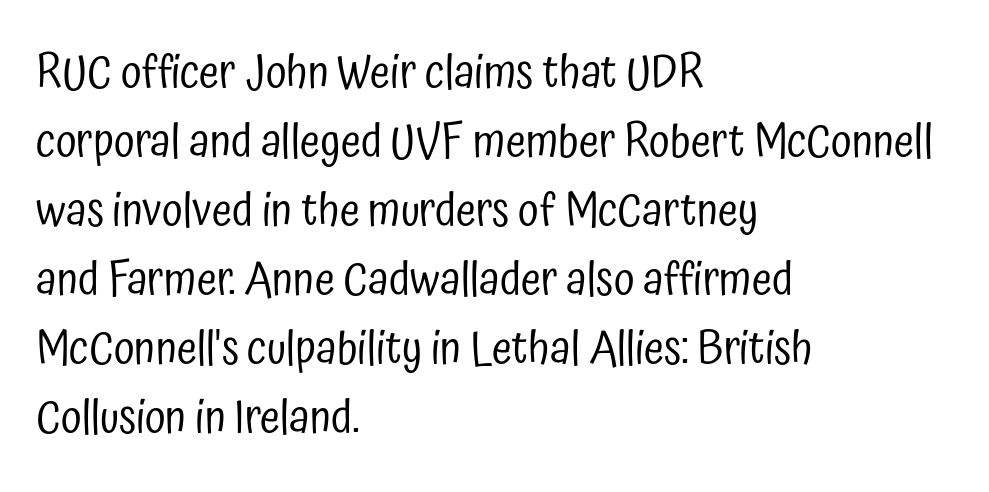
Short and long lines alike share a common starting point at left. The typeface has the unassuming heft of standard copy or less. Spacing verdict: proportional, widths tailored to each character. The passage shown is not underscored anywhere.
